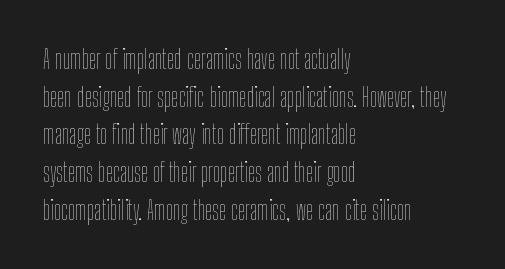
This sample is left-justified, so line endings fall wherever the words run out. Short note: letters normally spaced. These lines were composed using upright roman letters. Nothing heavy about these letters — not bold at all. The glyphs are unaccompanied by any horizontal stroke below them. Quick note: interline space is typical.
